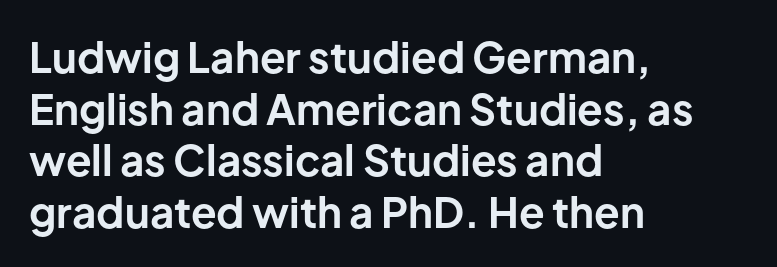
The image shows 42 px bold sans-serif type, upright; set left-aligned, line spacing 1.23x, normal letter spacing, not underlined; low stroke contrast and a medium x-height.
